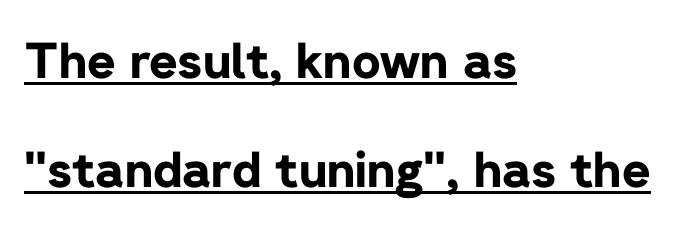
{"serif": "no", "italic": "no", "bold": "yes", "weight": "bold", "width": "normal", "stroke_contrast": "low", "x_height": "medium", "monospaced": "no", "underline": "yes", "align": "left", "line_spacing": "loose", "line_spacing_ratio": 2.22, "letter_spacing": "normal", "letter_spacing_em": 0.0, "glyph_px": 49}
